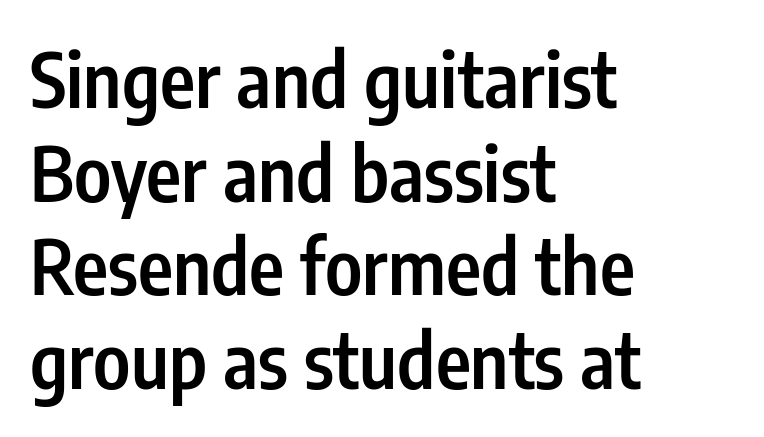
Q: Is the text bold? A: Semi-bold.
Q: Is the text italic (slanted)? A: No, it is upright.
Q: Is the typeface a serif or a sans-serif typeface? A: Sans-serif.
Q: Is the text underlined? A: No.
Q: How is the paragraph aligned? A: Left-aligned.
Q: Is the spacing between letters normal or unusually wide? A: Normal.
Q: Is the spacing between lines tight, normal or loose? A: Normal.
Q: Width (condensed, normal, or wide)? A: Condensed.
Q: Stroke contrast? A: Low.
Q: x-height? A: Medium.
Q: Monospaced? A: No.
